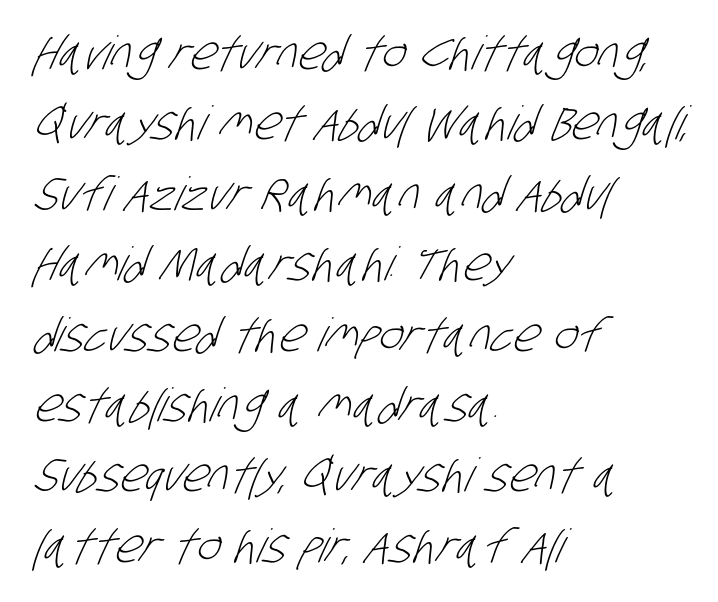
This sample keeps an unexceptional amount of space between lines. Glyph-to-glyph distance matches everyday printed text. Notice how the passage keeps a crisp vertical edge on the left only. To sum up the face: it is a sans, with no serifs. Do the characters align in a grid? No, the font is proportional.
